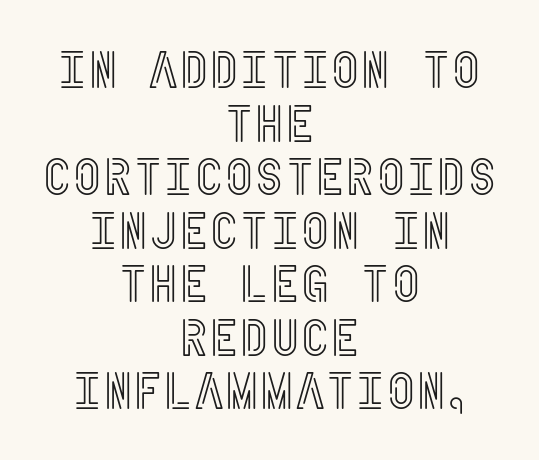
The image shows 52 px condensed type, upright; set centered, tight line spacing (1.03x), normal letter spacing, not underlined; a large x-height.
